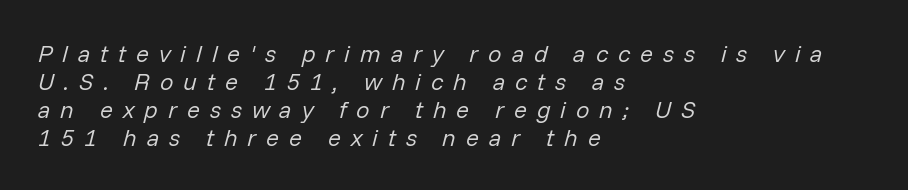
{"italic": "yes", "lean": "right", "slant_degrees": 14, "bold": "no", "underline": "no", "align": "left", "line_spacing_ratio": 1.16, "letter_spacing": "wide", "letter_spacing_em": 0.41, "glyph_px": 24}
